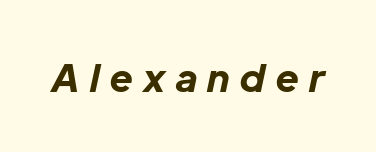
Q: Is the text bold? A: Yes.
Q: Is the text italic (slanted)? A: Yes, it leans right by about 12 degrees.
Q: Is the text underlined? A: No.
Q: Is the spacing between letters normal or unusually wide? A: Unusually wide.
Q: Width (condensed, normal, or wide)? A: Normal.
Q: Stroke contrast? A: Low.
Q: x-height? A: Medium.
Q: Monospaced? A: No.
